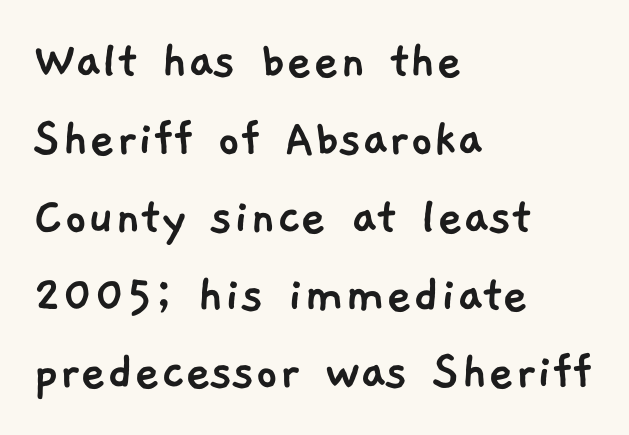
{"serif": "no", "width": "normal", "stroke_contrast": "low", "x_height": "medium", "monospaced": "no", "underline": "no", "align": "left", "line_spacing": "normal", "line_spacing_ratio": 1.39, "letter_spacing": "normal", "letter_spacing_em": 0.0, "glyph_px": 56}
